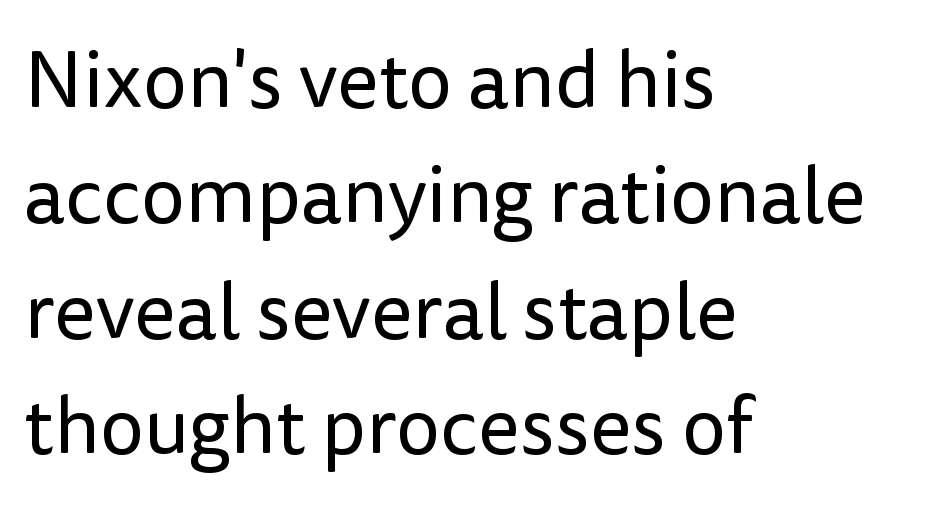
Notice how descenders clear the ascenders below comfortably — that's standard leading. Look at the tracking — it's just the regular setting, nothing added. A typesetter would call this proportional, since set widths differ per character. Stroke thickness stays within the range of a standard reading face or lighter. The compositor pushed each line to the left boundary.
